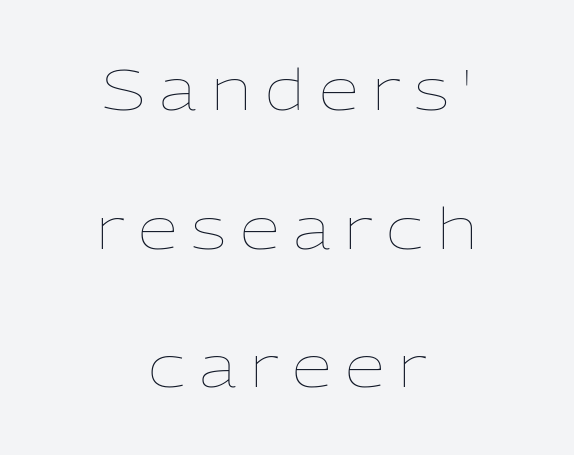
{"italic": "no", "bold": "no", "weight": "thin", "width": "normal", "stroke_contrast": "low", "x_height": "medium", "monospaced": "no", "underline": "no", "align": "center", "line_spacing": "loose", "line_spacing_ratio": 2.39, "letter_spacing": "wide", "letter_spacing_em": 0.24, "glyph_px": 58}
